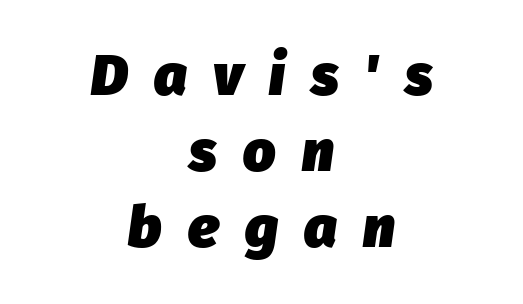
Q: Is the text bold? A: Yes.
Q: Is the text italic (slanted)? A: Yes, it leans right by about 8 degrees.
Q: Is the text underlined? A: No.
Q: How is the paragraph aligned? A: Centered.
Q: Is the spacing between letters normal or unusually wide? A: Unusually wide.
Q: Is the spacing between lines tight, normal or loose? A: Normal.
Q: Width (condensed, normal, or wide)? A: Normal.
Q: Stroke contrast? A: Low.
Q: x-height? A: Medium.
Q: Monospaced? A: No.
